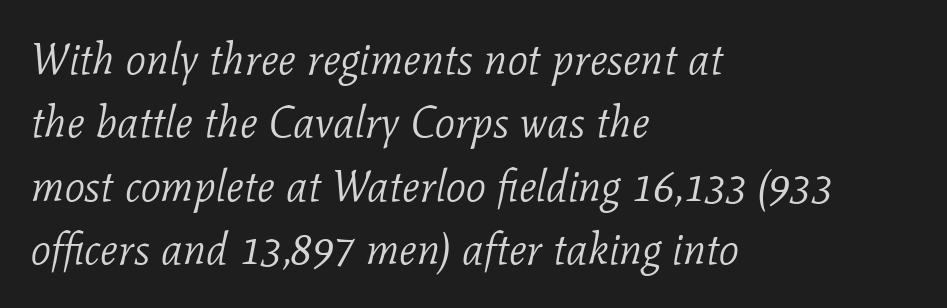
Q: Is the text bold? A: No.
Q: Is the text italic (slanted)? A: Yes, it leans right by about 11 degrees.
Q: Is the typeface a serif or a sans-serif typeface? A: Serif.
Q: Is the text underlined? A: No.
Q: How is the paragraph aligned? A: Left-aligned.
Q: Is the spacing between letters normal or unusually wide? A: Normal.
Q: Is the spacing between lines tight, normal or loose? A: Normal.
Q: Width (condensed, normal, or wide)? A: Normal.
Q: Stroke contrast? A: Low.
Q: x-height? A: Medium.
Q: Monospaced? A: No.
